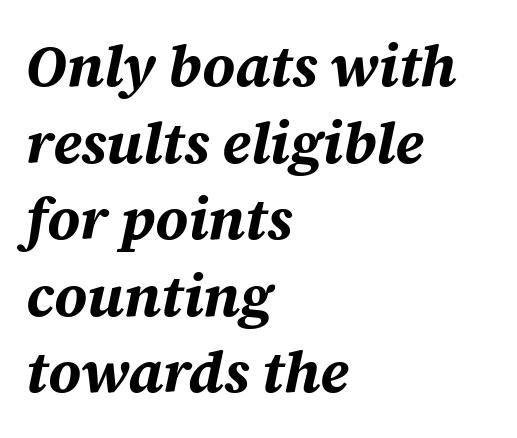
Q: Is the text bold? A: Yes.
Q: Is the text italic (slanted)? A: Yes, it leans right by about 12 degrees.
Q: Is the text underlined? A: No.
Q: How is the paragraph aligned? A: Left-aligned.
Q: Is the spacing between letters normal or unusually wide? A: Normal.
Q: Is the spacing between lines tight, normal or loose? A: Normal.
Q: Width (condensed, normal, or wide)? A: Normal.
Q: Stroke contrast? A: Medium.
Q: x-height? A: Large.
Q: Monospaced? A: No.
